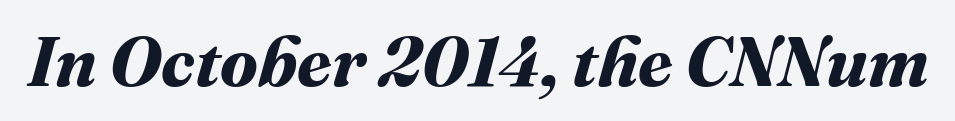
The image shows 70 px bold type; set normal letter spacing, not underlined; medium stroke contrast and a medium x-height.
